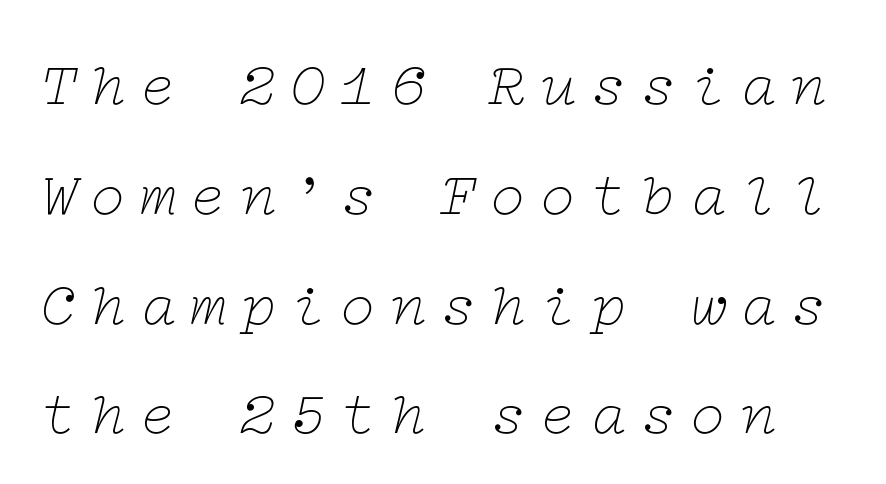
The image shows 61 px thin, wide serif type, italic (leaning right); set line spacing 1.8x, unusually wide letter spacing (+0.22 em), not underlined; low stroke contrast and a medium x-height.
